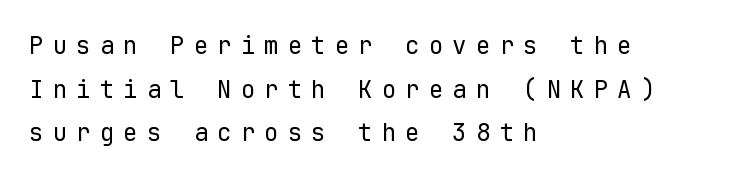
{"italic": "no", "bold": "no", "underline": "no", "align": "left", "line_spacing_ratio": 1.82, "letter_spacing": "wide", "letter_spacing_em": 0.38, "glyph_px": 24}
